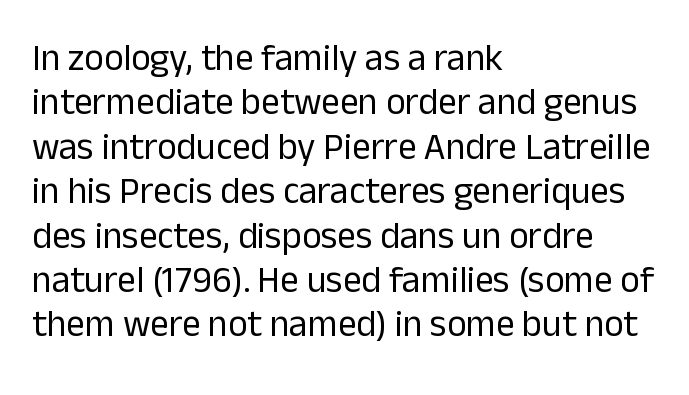
Q: Is the text bold? A: No.
Q: Is the text italic (slanted)? A: No, it is upright.
Q: Is the typeface a serif or a sans-serif typeface? A: Sans-serif.
Q: Is the text underlined? A: No.
Q: How is the paragraph aligned? A: Left-aligned.
Q: Is the spacing between letters normal or unusually wide? A: Normal.
Q: Width (condensed, normal, or wide)? A: Normal.
Q: Stroke contrast? A: Low.
Q: x-height? A: Medium.
Q: Monospaced? A: No.
